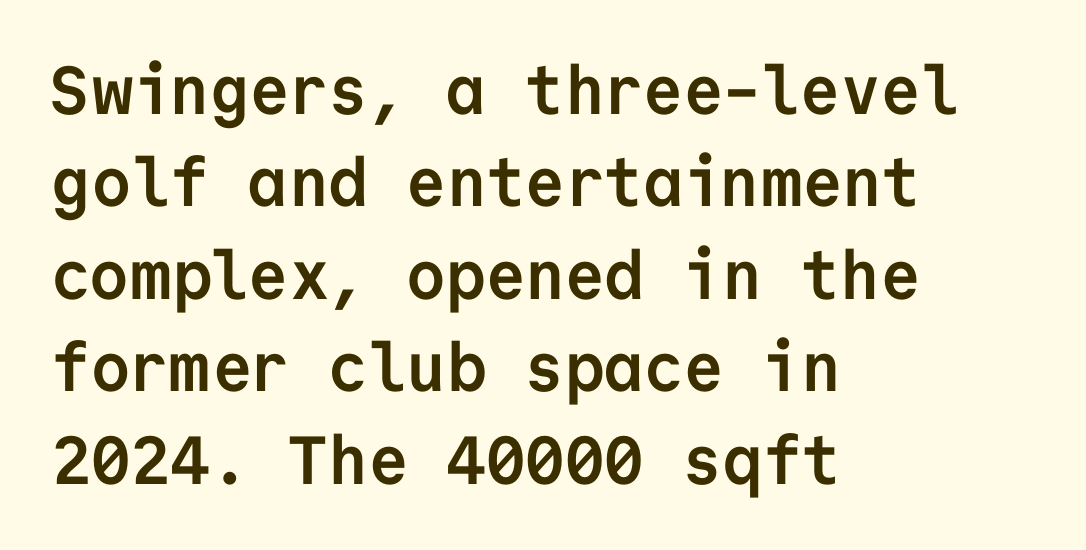
Glance below the letters and you will spot only blank space. Casual observation: everything's shoved over to the left. Typesetter's note: full bold, strokes at maximum text heaviness. Glyph-to-glyph distance matches everyday printed text.
